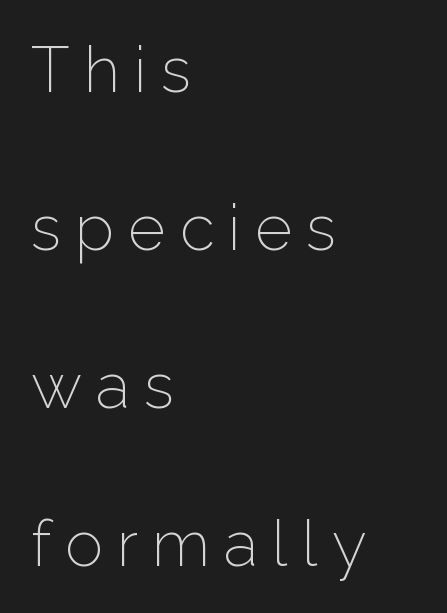
Q: Is the text bold? A: No.
Q: Is the text italic (slanted)? A: No, it is upright.
Q: Is the typeface a serif or a sans-serif typeface? A: Sans-serif.
Q: Is the text underlined? A: No.
Q: How is the paragraph aligned? A: Left-aligned.
Q: Is the spacing between letters normal or unusually wide? A: Unusually wide.
Q: Is the spacing between lines tight, normal or loose? A: Loose.
Q: Width (condensed, normal, or wide)? A: Normal.
Q: Stroke contrast? A: Low.
Q: x-height? A: Medium.
Q: Monospaced? A: No.
